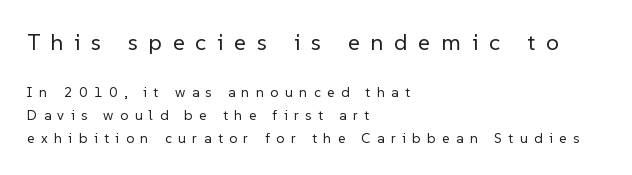
{"italic": "no", "bold": "no", "underline": "no", "align": "left", "line_spacing": "normal", "line_spacing_ratio": 1.64, "letter_spacing": "wide", "letter_spacing_em": 0.47, "larger_block": "first", "size_ratio": 1.64, "glyph_px": 23}
